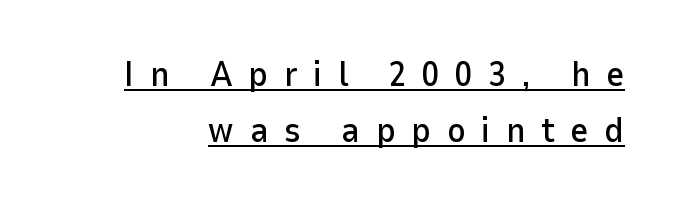
Each letter keeps its own natural width here, so spacing adapts to shape. Tall strokes in this sample are plumb rather than angled. A normal amount of white space separates one row of letters from the next. Spacing between characters has been opened up far beyond the box default. Does a line run under the words? Yes, clearly. Examine the stroke ends and you'll find no serifs.
